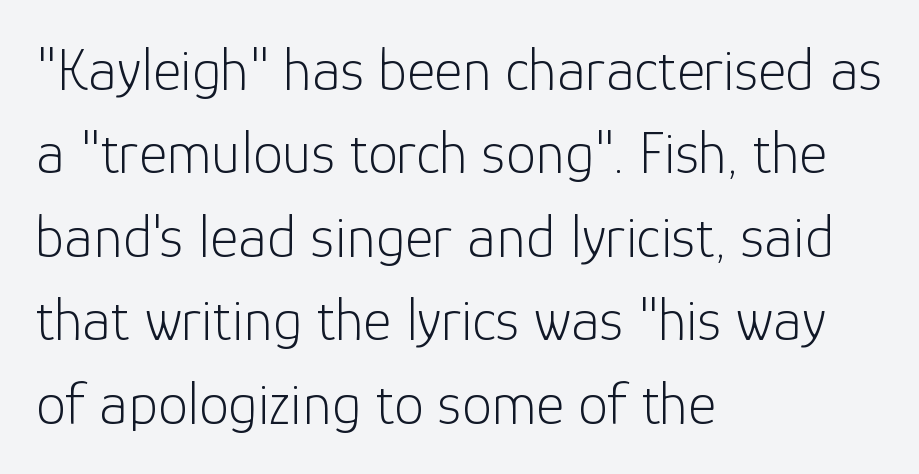
The image shows 60 px light sans-serif type, upright; set left-aligned, normal line spacing (1.39x), normal letter spacing, not underlined; low stroke contrast and a medium x-height.
